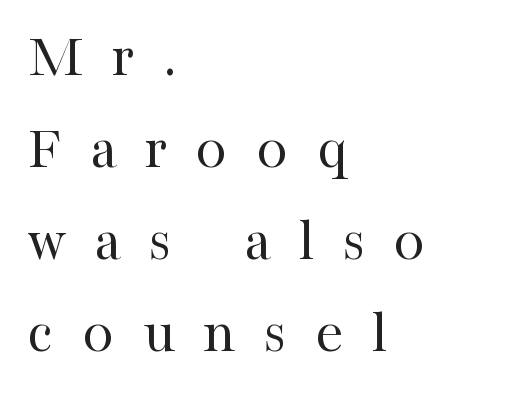
Q: Is the text bold? A: No.
Q: Is the text italic (slanted)? A: No, it is upright.
Q: Is the typeface a serif or a sans-serif typeface? A: Serif.
Q: Is the text underlined? A: No.
Q: How is the paragraph aligned? A: Left-aligned.
Q: Is the spacing between letters normal or unusually wide? A: Unusually wide.
Q: Is the spacing between lines tight, normal or loose? A: Normal.
Q: Width (condensed, normal, or wide)? A: Normal.
Q: Stroke contrast? A: High.
Q: x-height? A: Medium.
Q: Monospaced? A: No.
